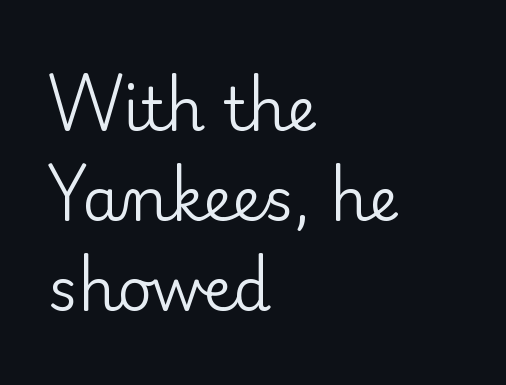
Q: Is the text bold? A: No.
Q: Is the text italic (slanted)? A: No, it is upright.
Q: Is the typeface a serif or a sans-serif typeface? A: Serif.
Q: Is the text underlined? A: No.
Q: How is the paragraph aligned? A: Left-aligned.
Q: Is the spacing between letters normal or unusually wide? A: Normal.
Q: Is the spacing between lines tight, normal or loose? A: Normal.
Q: Width (condensed, normal, or wide)? A: Normal.
Q: Stroke contrast? A: Low.
Q: x-height? A: Small.
Q: Monospaced? A: No.
